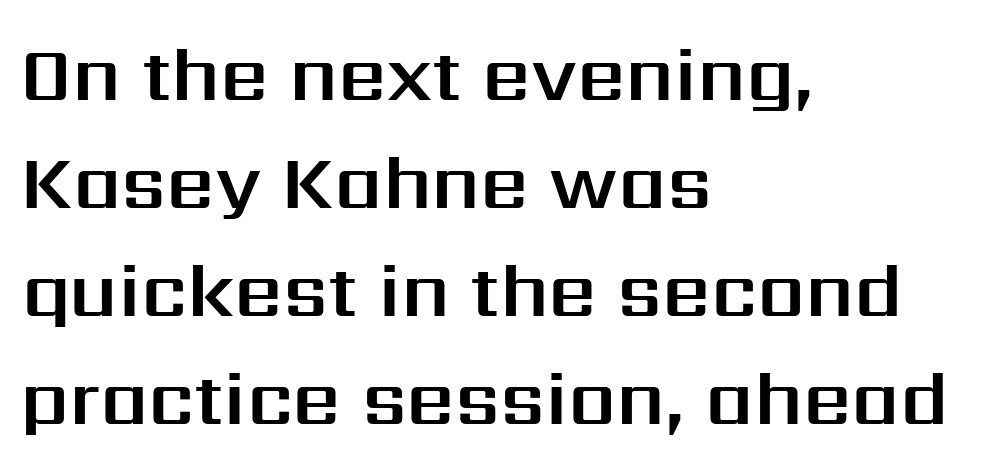
The image shows 76 px sans-serif type, upright; set left-aligned, normal line spacing (1.42x), normal letter spacing, not underlined; medium stroke contrast and a medium x-height.
